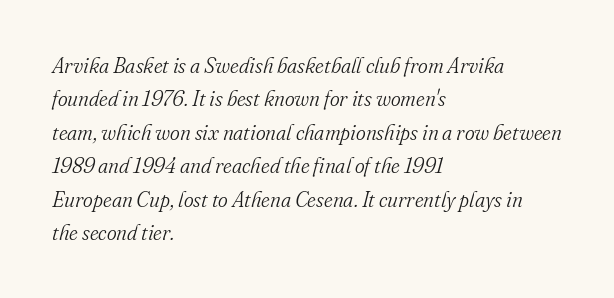
The image shows 21 px text type, italic (leaning right); set left-aligned, normal line spacing (1.59x), normal letter spacing, not underlined.
